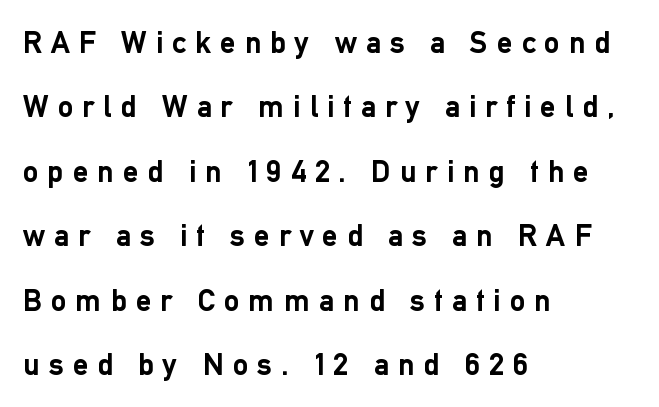
{"serif": "no", "italic": "no", "bold": "yes", "weight": "semibold", "width": "normal", "stroke_contrast": "low", "x_height": "medium", "monospaced": "no", "underline": "no", "align": "left", "line_spacing": "loose", "line_spacing_ratio": 2.08, "letter_spacing": "wide", "letter_spacing_em": 0.29, "glyph_px": 31}
